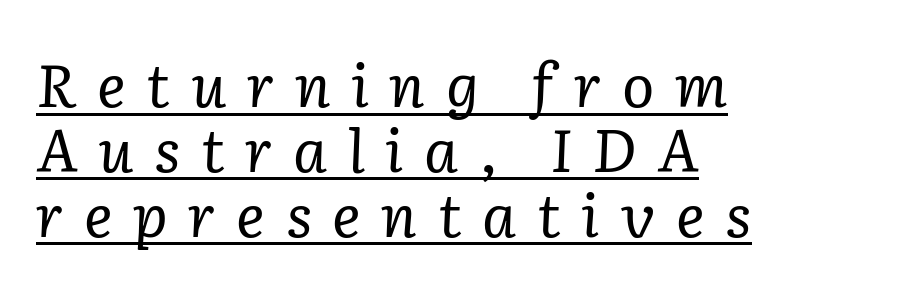
A rule runs beneath these lines of type. Does extra space separate the letters? Yes, quite a lot of it. Note the varied advance widths — an 'i' is clearly narrower than an 'm'. The lettering tilts uniformly, giving the passage an italic look. The compositor pushed each line to the left boundary.
